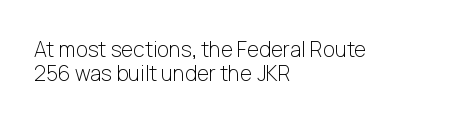
Q: Is the text bold? A: No.
Q: Is the text italic (slanted)? A: No, it is upright.
Q: Is the text underlined? A: No.
Q: How is the paragraph aligned? A: Left-aligned.
Q: Is the spacing between letters normal or unusually wide? A: Normal.
Q: Is the spacing between lines tight, normal or loose? A: Tight.
